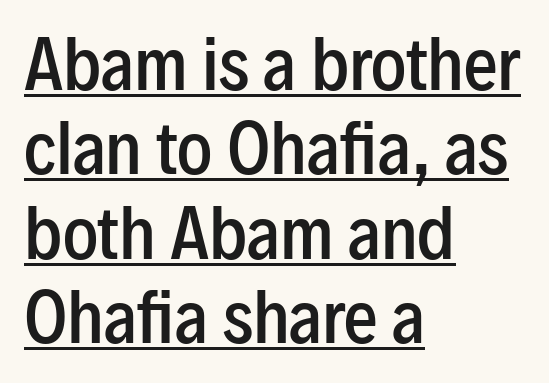
Q: Is the text bold? A: Semi-bold.
Q: Is the text italic (slanted)? A: No, it is upright.
Q: Is the typeface a serif or a sans-serif typeface? A: Sans-serif.
Q: Is the text underlined? A: Yes.
Q: How is the paragraph aligned? A: Left-aligned.
Q: Is the spacing between letters normal or unusually wide? A: Normal.
Q: Is the spacing between lines tight, normal or loose? A: Normal.
Q: Width (condensed, normal, or wide)? A: Condensed.
Q: Stroke contrast? A: Low.
Q: x-height? A: Medium.
Q: Monospaced? A: No.
